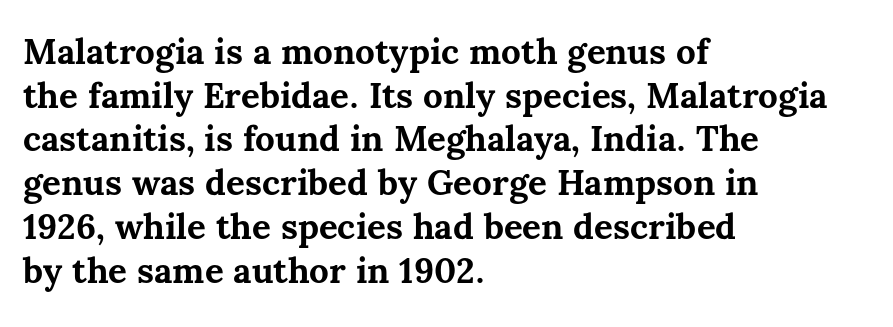
Q: Is the text bold? A: Yes.
Q: Is the text italic (slanted)? A: No, it is upright.
Q: Is the text underlined? A: No.
Q: How is the paragraph aligned? A: Left-aligned.
Q: Is the spacing between letters normal or unusually wide? A: Normal.
Q: Is the spacing between lines tight, normal or loose? A: Normal.
Q: Width (condensed, normal, or wide)? A: Normal.
Q: Stroke contrast? A: Medium.
Q: x-height? A: Medium.
Q: Monospaced? A: No.
